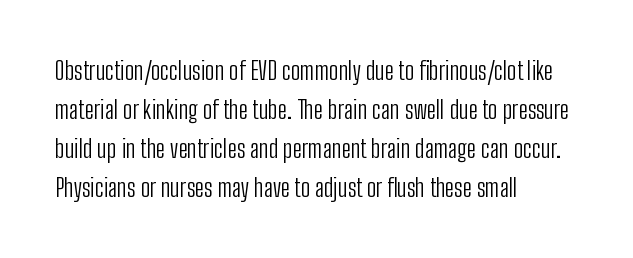
{"italic": "no", "bold": "no", "underline": "no", "align": "left", "line_spacing": "normal", "line_spacing_ratio": 1.56, "letter_spacing": "normal", "letter_spacing_em": 0.0, "glyph_px": 25}
